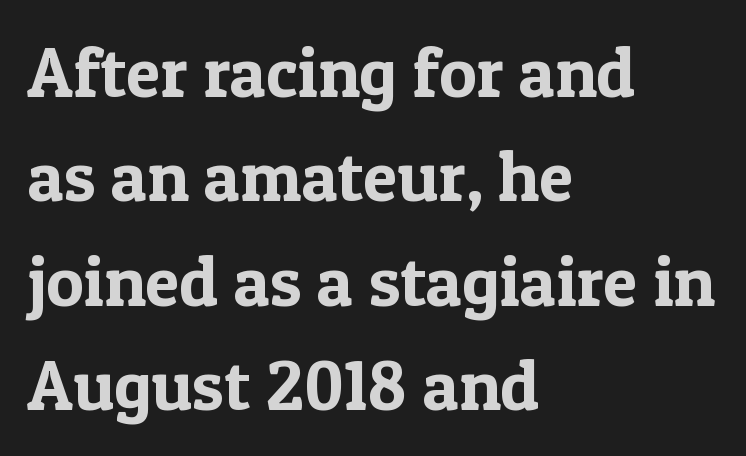
The image shows 70 px serif type, upright; set left-aligned, normal line spacing (1.49x), normal letter spacing, not underlined; a medium x-height.
